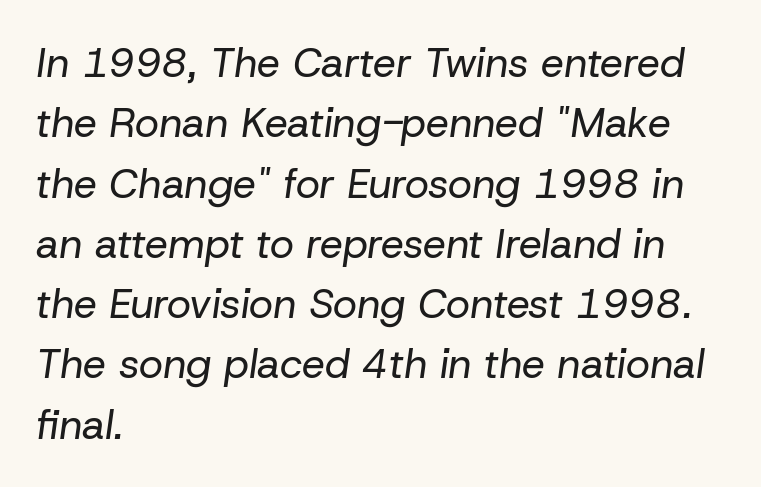
Emphasis-style slanted type is in use. The glyphs are unaccompanied by any horizontal stroke below them. This rendering uses left alignment, leaving the right contour irregular. Proportional: the letters do not fall into vertical columns. One glance says typical: line gaps are just what's usual.
